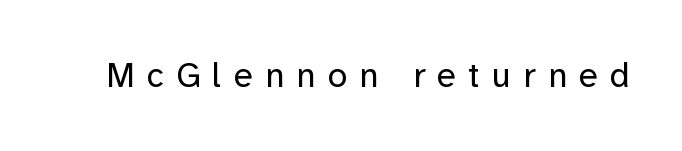
{"serif": "no", "italic": "no", "bold": "no", "weight": "regular", "width": "normal", "stroke_contrast": "low", "x_height": "medium", "monospaced": "no", "underline": "no", "letter_spacing": "wide", "letter_spacing_em": 0.35, "glyph_px": 35}
